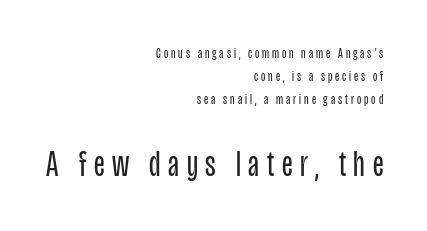
Leftover space on each line is placed entirely before the opening word. Vertically, the passage feels balanced, rows spaced as you'd expect. The horizontal fit of the characters is loose and conspicuously gappy. The font is comparable to plain body text, perhaps lighter. In this sample the second text group is rendered at the bigger scale.
